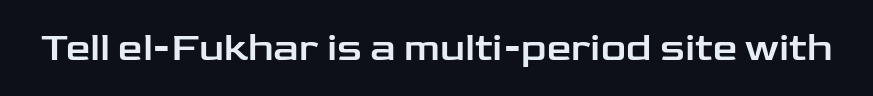
{"serif": "no", "italic": "no", "width": "wide", "stroke_contrast": "low", "x_height": "medium", "monospaced": "no", "underline": "no", "letter_spacing": "normal", "letter_spacing_em": 0.0, "glyph_px": 39}
